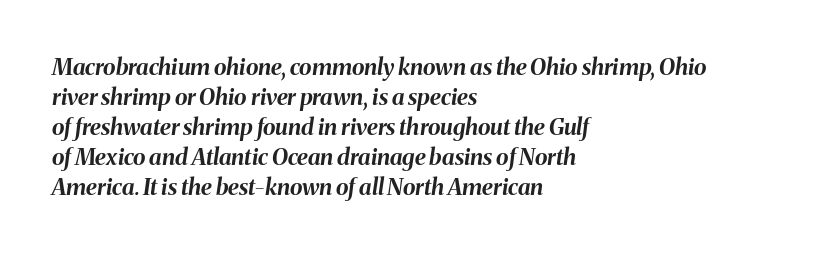
Yep, that's italic — everything's leaning. The lines in this sample share a left origin and differ only in where they stop. Here the glyphs are tracked normally, forming tight word shapes. Leading: standard.
